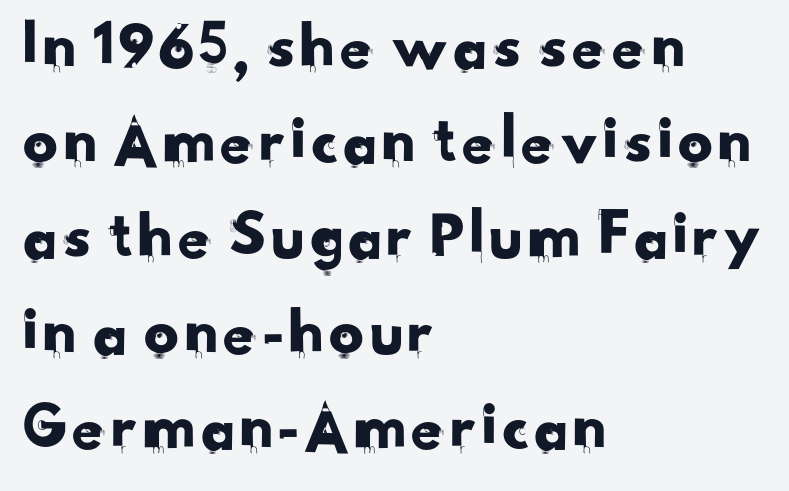
Q: Is the typeface a serif or a sans-serif typeface? A: Sans-serif.
Q: Is the text underlined? A: No.
Q: How is the paragraph aligned? A: Left-aligned.
Q: Is the spacing between letters normal or unusually wide? A: Normal.
Q: Is the spacing between lines tight, normal or loose? A: Normal.
Q: Width (condensed, normal, or wide)? A: Normal.
Q: Stroke contrast? A: Low.
Q: x-height? A: Small.
Q: Monospaced? A: No.
